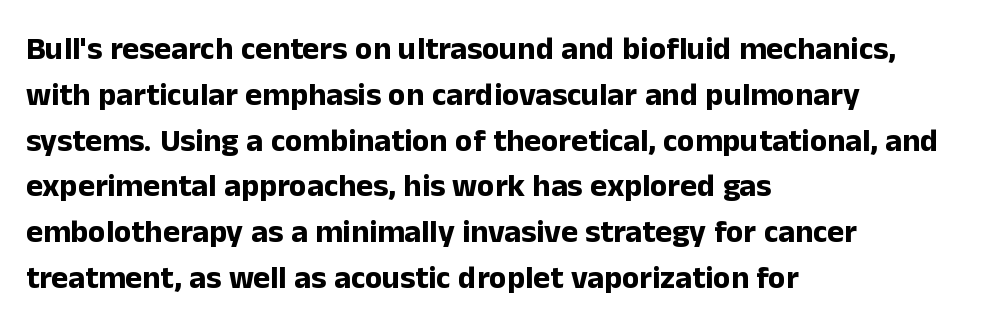
{"serif": "no", "italic": "no", "bold": "yes", "weight": "bold", "width": "normal", "stroke_contrast": "low", "x_height": "medium", "monospaced": "no", "underline": "no", "align": "left", "line_spacing": "normal", "line_spacing_ratio": 1.43, "letter_spacing": "normal", "letter_spacing_em": 0.0, "glyph_px": 32}
